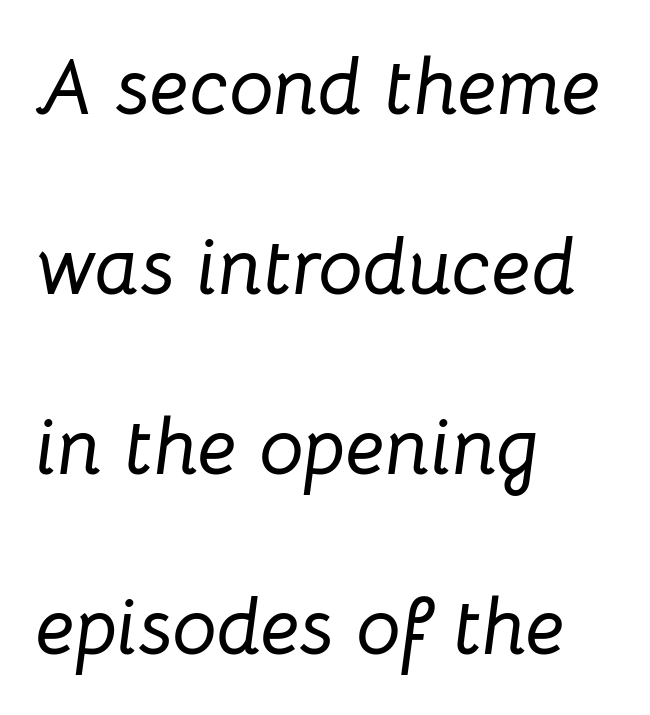
The image shows 79 px text type, italic (leaning right); set left-aligned, loose line spacing (2.28x), normal letter spacing, not underlined; low stroke contrast and a medium x-height.
